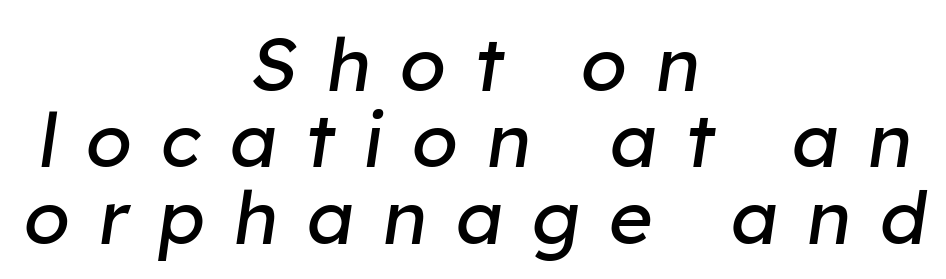
The image shows 75 px regular-weight type, italic (leaning right); set centered, tight line spacing (1.02x), unusually wide letter spacing (+0.38 em), not underlined; low stroke contrast and a medium x-height.
